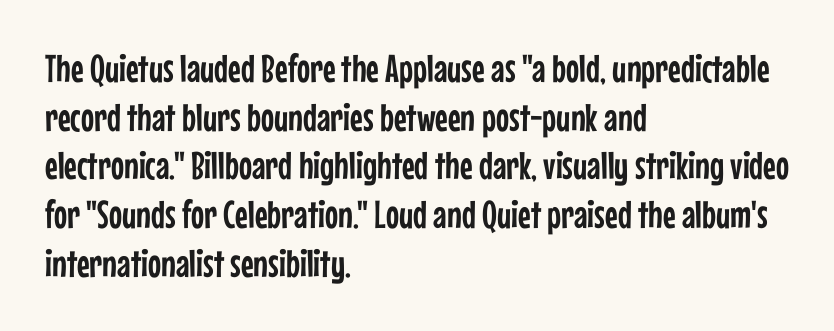
{"serif": "no", "italic": "no", "width": "condensed", "stroke_contrast": "low", "x_height": "medium", "monospaced": "no", "underline": "no", "align": "left", "line_spacing": "normal", "line_spacing_ratio": 1.25, "letter_spacing": "normal", "letter_spacing_em": 0.0, "glyph_px": 39}
